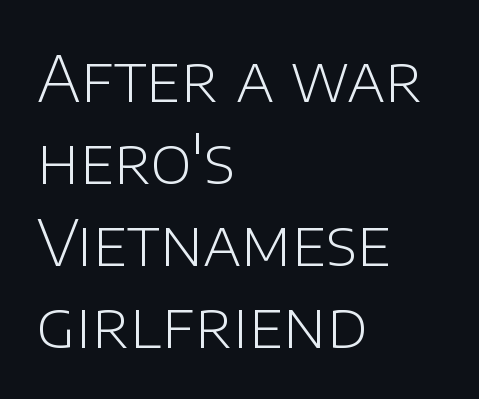
Q: Is the text bold? A: No.
Q: Is the text italic (slanted)? A: No, it is upright.
Q: Is the typeface a serif or a sans-serif typeface? A: Sans-serif.
Q: Is the text underlined? A: No.
Q: How is the paragraph aligned? A: Left-aligned.
Q: Is the spacing between letters normal or unusually wide? A: Normal.
Q: Is the spacing between lines tight, normal or loose? A: Normal.
Q: Width (condensed, normal, or wide)? A: Normal.
Q: Stroke contrast? A: Low.
Q: x-height? A: Large.
Q: Monospaced? A: No.
